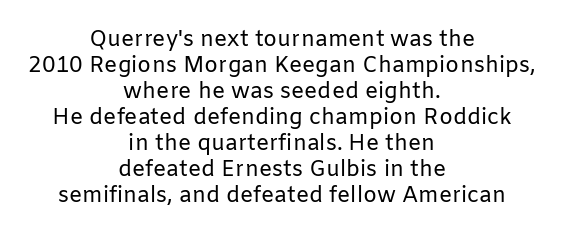
{"italic": "no", "bold": "no", "underline": "no", "align": "center", "line_spacing_ratio": 1.18, "letter_spacing": "normal", "letter_spacing_em": 0.0, "glyph_px": 22}
